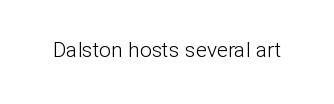
The passage shown is not underscored anywhere. The font's upright variant was chosen for this text. Stems here are at most as thick as an everyday book face. Observe the ordinary spacing: letters are neighbours, not strangers.
